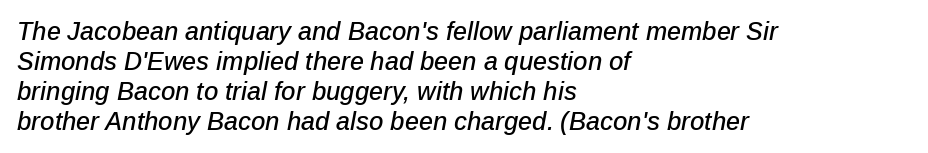
Visually the block forms a straight wall on the left and a jagged coastline on the right. Does extra space separate the letters? No, they use regular spacing. Decoration check: the copy has no underline. The lettering tilts uniformly, giving the passage an italic look.
